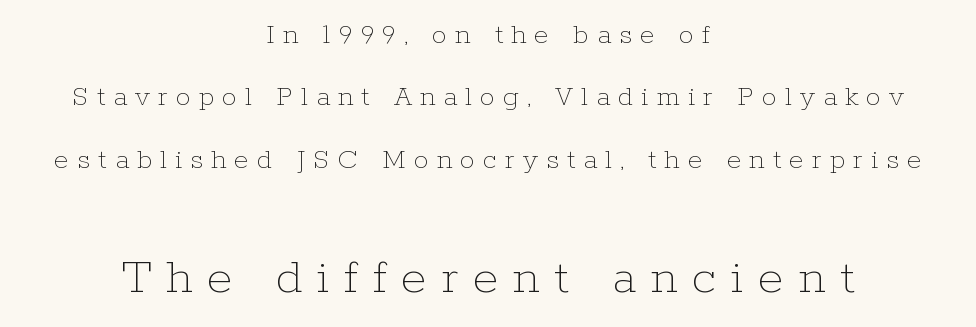
{"italic": "no", "bold": "no", "weight": "thin", "width": "normal", "stroke_contrast": "low", "x_height": "medium", "monospaced": "no", "underline": "no", "align": "center", "line_spacing": "loose", "line_spacing_ratio": 2.08, "letter_spacing": "wide", "letter_spacing_em": 0.27, "larger_block": "second", "size_ratio": 1.77, "glyph_px": 53}
